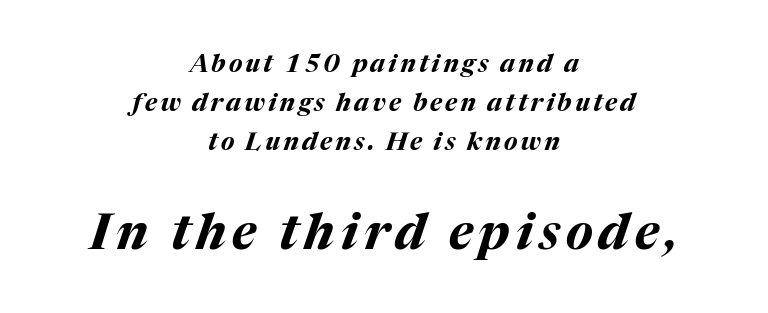
{"italic": "yes", "lean": "right", "slant_degrees": 17, "bold": "yes", "weight": "bold", "width": "normal", "stroke_contrast": "medium", "x_height": "medium", "monospaced": "no", "underline": "no", "align": "center", "line_spacing": "normal", "line_spacing_ratio": 1.57, "larger_block": "second", "size_ratio": 2.0, "glyph_px": 50}
